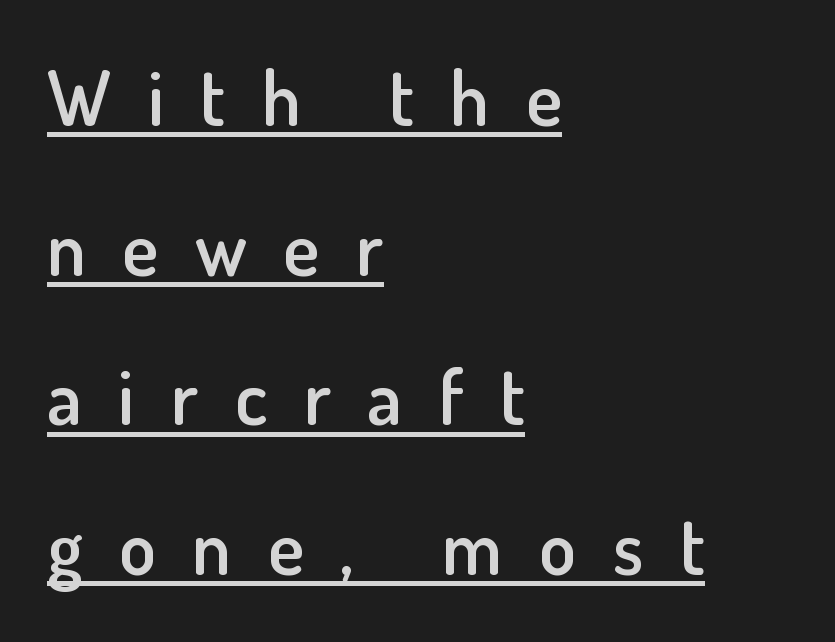
{"serif": "no", "italic": "no", "bold": "semi", "weight": "semibold", "width": "normal", "stroke_contrast": "low", "x_height": "small", "monospaced": "no", "underline": "yes", "align": "left", "line_spacing": "loose", "line_spacing_ratio": 1.97, "letter_spacing": "wide", "letter_spacing_em": 0.48, "glyph_px": 76}
